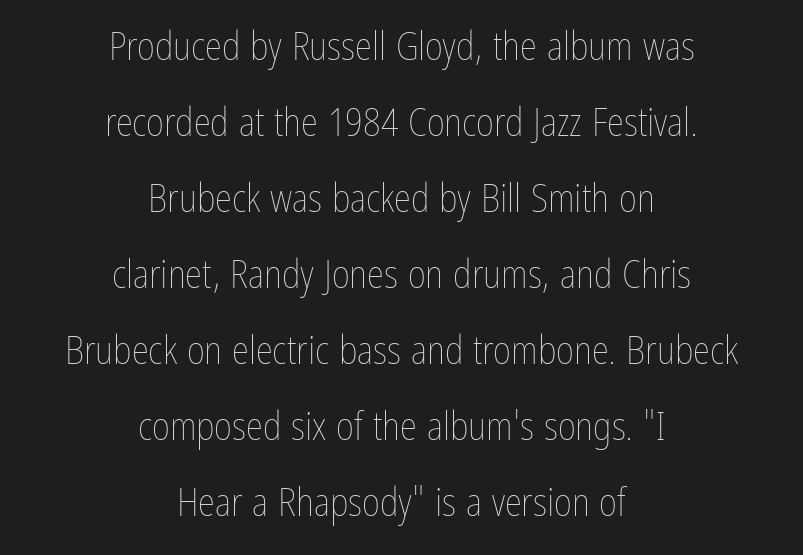
Q: Is the text bold? A: No.
Q: Is the text italic (slanted)? A: No, it is upright.
Q: Is the text underlined? A: No.
Q: How is the paragraph aligned? A: Centered.
Q: Is the spacing between letters normal or unusually wide? A: Normal.
Q: Is the spacing between lines tight, normal or loose? A: Loose.
Q: Width (condensed, normal, or wide)? A: Condensed.
Q: Stroke contrast? A: Low.
Q: x-height? A: Medium.
Q: Monospaced? A: No.
